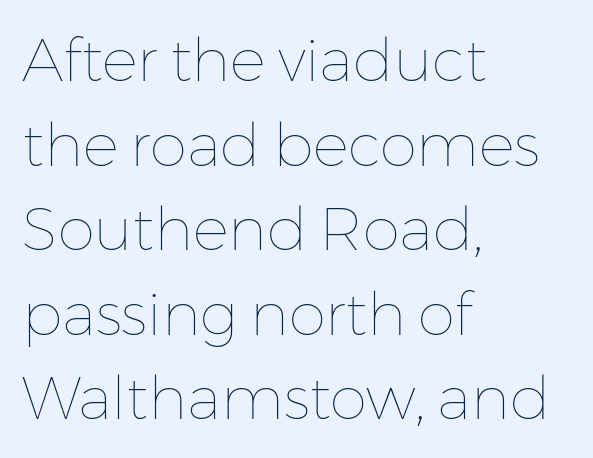
The image shows 60 px thin type, upright; set left-aligned, normal line spacing (1.41x), normal letter spacing, not underlined; low stroke contrast and a medium x-height.
